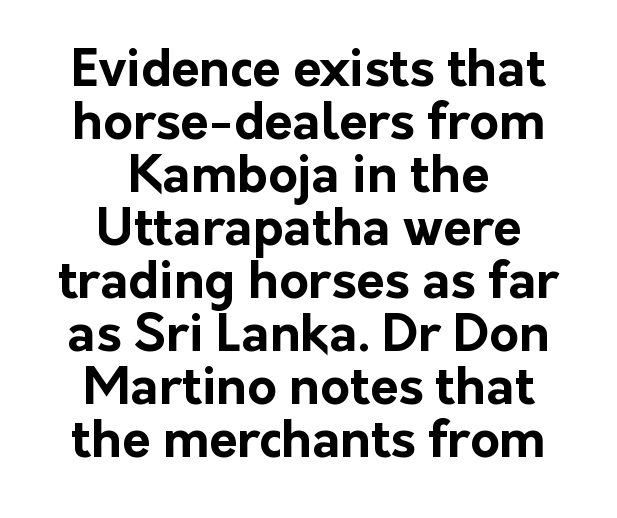
{"serif": "no", "italic": "no", "bold": "yes", "weight": "bold", "width": "normal", "stroke_contrast": "low", "x_height": "medium", "monospaced": "no", "underline": "no", "align": "center", "line_spacing": "tight", "line_spacing_ratio": 1.04, "letter_spacing": "normal", "letter_spacing_em": 0.0, "glyph_px": 51}
